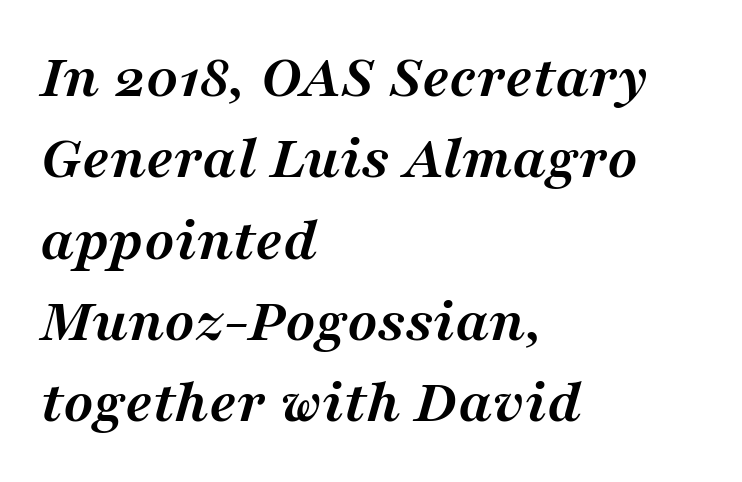
Rows of type keep a routine distance in the vertical direction. The passage shown leans; its letterforms are oblique. Type style note: has serifs. The passage shown has conventional tracking throughout.
